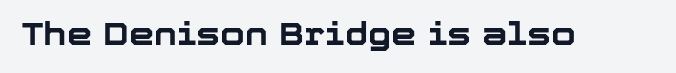
Do the characters align in a grid? No, the font is proportional. The strokes are fattened all the way to bold. The specimen omits any rule beneath the text block's lines. Words appear dense and cohesive because spacing is normal.
